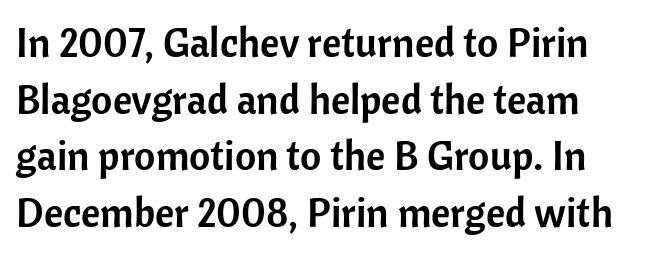
Q: Is the text italic (slanted)? A: No, it is upright.
Q: Is the typeface a serif or a sans-serif typeface? A: Sans-serif.
Q: Is the text underlined? A: No.
Q: Is the spacing between letters normal or unusually wide? A: Normal.
Q: Is the spacing between lines tight, normal or loose? A: Normal.
Q: Width (condensed, normal, or wide)? A: Normal.
Q: Stroke contrast? A: Low.
Q: x-height? A: Medium.
Q: Monospaced? A: No.
